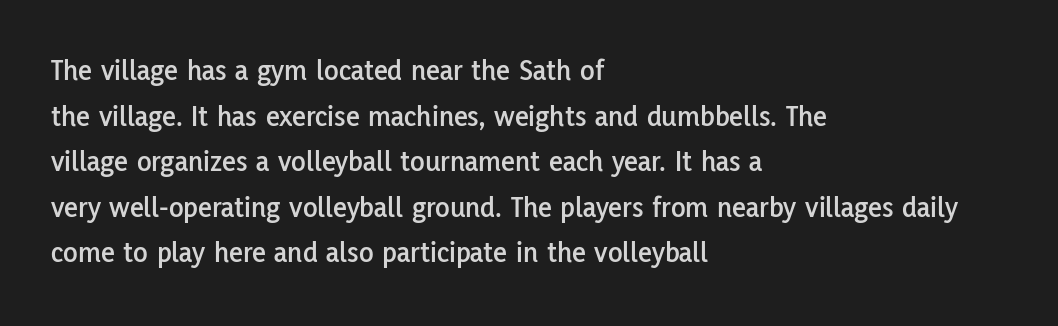
{"serif": "no", "italic": "no", "width": "normal", "stroke_contrast": "low", "x_height": "medium", "monospaced": "no", "underline": "no", "align": "left", "line_spacing": "normal", "line_spacing_ratio": 1.52, "letter_spacing": "normal", "letter_spacing_em": 0.0, "glyph_px": 30}
